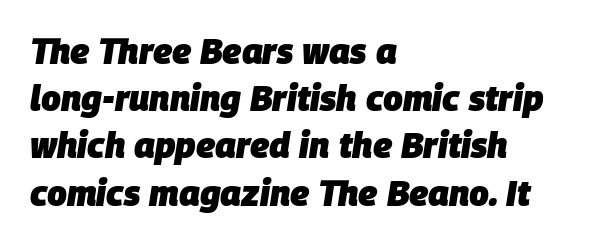
{"italic": "yes", "lean": "right", "slant_degrees": 9, "bold": "yes", "weight": "heavy", "width": "normal", "stroke_contrast": "low", "x_height": "large", "monospaced": "no", "underline": "no", "align": "left", "line_spacing": "normal", "line_spacing_ratio": 1.35, "letter_spacing": "normal", "letter_spacing_em": 0.0, "glyph_px": 35}
